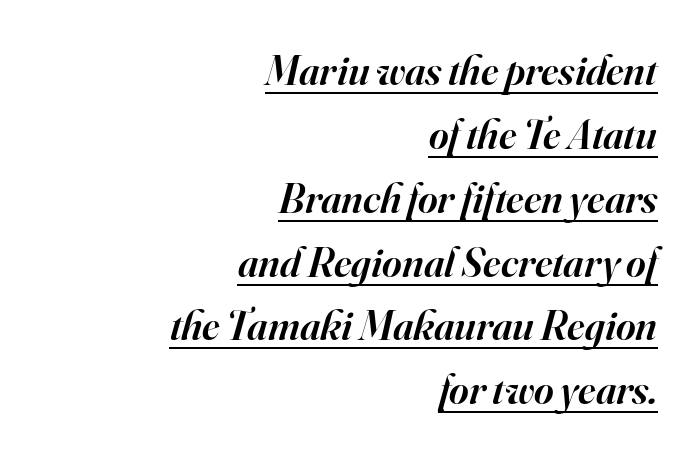
{"serif": "yes", "italic": "yes", "lean": "right", "slant_degrees": 16, "bold": "semi", "weight": "semibold", "width": "normal", "stroke_contrast": "high", "x_height": "small", "monospaced": "no", "underline": "yes", "align": "right", "line_spacing": "normal", "line_spacing_ratio": 1.52, "letter_spacing": "normal", "letter_spacing_em": 0.0, "glyph_px": 42}
